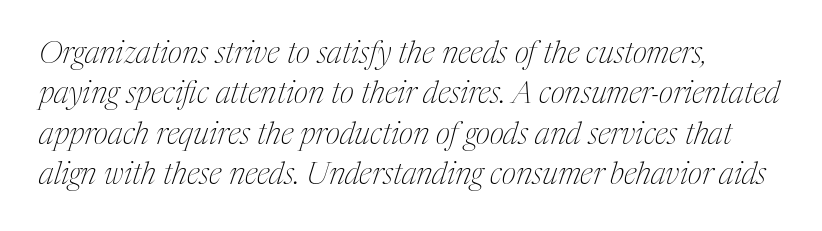
Q: Is the text bold? A: No.
Q: Is the text italic (slanted)? A: Yes, it leans right by about 17 degrees.
Q: Is the typeface a serif or a sans-serif typeface? A: Serif.
Q: Is the text underlined? A: No.
Q: How is the paragraph aligned? A: Left-aligned.
Q: Is the spacing between letters normal or unusually wide? A: Normal.
Q: Is the spacing between lines tight, normal or loose? A: Normal.
Q: Width (condensed, normal, or wide)? A: Condensed.
Q: Stroke contrast? A: Medium.
Q: x-height? A: Medium.
Q: Monospaced? A: No.
